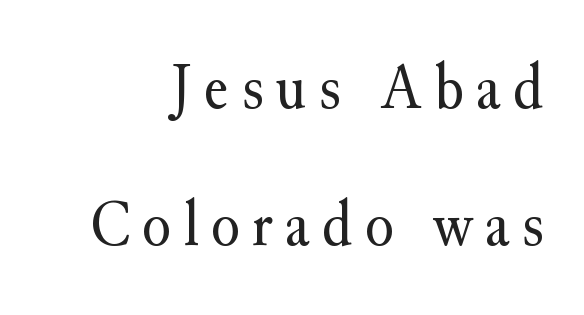
{"serif": "yes", "italic": "no", "bold": "no", "weight": "regular", "width": "normal", "stroke_contrast": "medium", "x_height": "small", "monospaced": "no", "underline": "no", "align": "right", "line_spacing": "loose", "line_spacing_ratio": 2.08, "glyph_px": 66}
